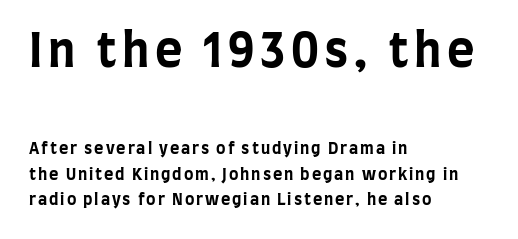
The specimen reads as upright at a glance. Leading: standard. The designer went with a sans here, leaving each stem footless. Teacher's note: observe the even left margin — that is flush-left alignment. The initial chunk of copy outweighs the following chunk in type size. On the weight axis this lands at bold, roughly 700.
